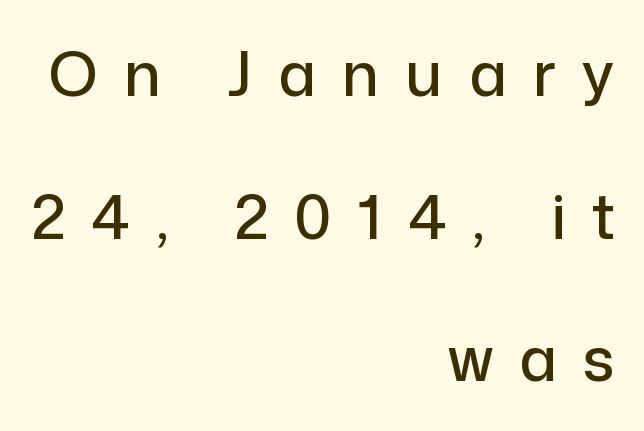
Q: Is the text italic (slanted)? A: No, it is upright.
Q: Is the typeface a serif or a sans-serif typeface? A: Sans-serif.
Q: Is the text underlined? A: No.
Q: How is the paragraph aligned? A: Right-aligned.
Q: Is the spacing between letters normal or unusually wide? A: Unusually wide.
Q: Is the spacing between lines tight, normal or loose? A: Loose.
Q: Width (condensed, normal, or wide)? A: Normal.
Q: Stroke contrast? A: Low.
Q: x-height? A: Medium.
Q: Monospaced? A: No.
